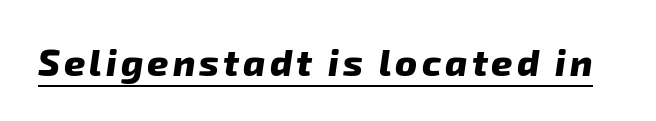
What kind of face is this? One without serifs — a sans. Notice how thick the strokes are: this is what a full bold looks like. You could not count columns in this text — the font is proportionally spaced. The string is rendered with underlining switched on.
